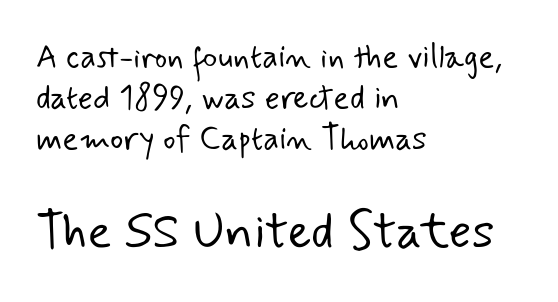
Q: Is the text bold? A: No.
Q: Is the typeface a serif or a sans-serif typeface? A: Sans-serif.
Q: Is the text underlined? A: No.
Q: How is the paragraph aligned? A: Left-aligned.
Q: Is the spacing between letters normal or unusually wide? A: Normal.
Q: Is the spacing between lines tight, normal or loose? A: Normal.
Q: Which block of text is set in a larger size, the first (top) or the second (bottom)? A: The second (bottom) one.
Q: Width (condensed, normal, or wide)? A: Normal.
Q: Stroke contrast? A: Low.
Q: x-height? A: Small.
Q: Monospaced? A: No.
